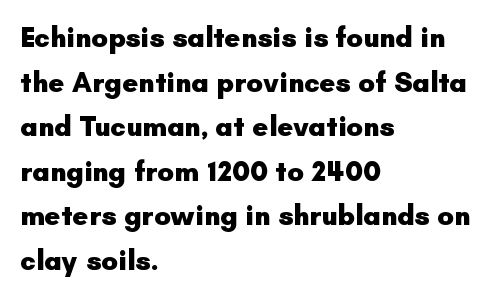
Q: Is the text bold? A: Yes.
Q: Is the text italic (slanted)? A: No, it is upright.
Q: Is the typeface a serif or a sans-serif typeface? A: Sans-serif.
Q: Is the text underlined? A: No.
Q: How is the paragraph aligned? A: Left-aligned.
Q: Is the spacing between letters normal or unusually wide? A: Normal.
Q: Is the spacing between lines tight, normal or loose? A: Normal.
Q: Width (condensed, normal, or wide)? A: Normal.
Q: Stroke contrast? A: Low.
Q: x-height? A: Small.
Q: Monospaced? A: No.
